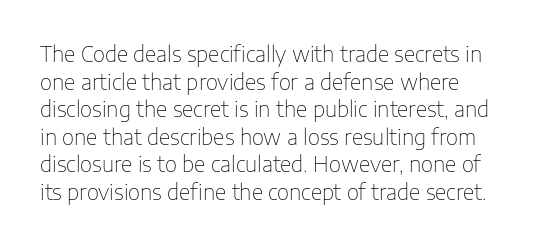
Q: Is the text bold? A: No.
Q: Is the text italic (slanted)? A: No, it is upright.
Q: Is the text underlined? A: No.
Q: Is the spacing between letters normal or unusually wide? A: Normal.
Q: Is the spacing between lines tight, normal or loose? A: Normal.
